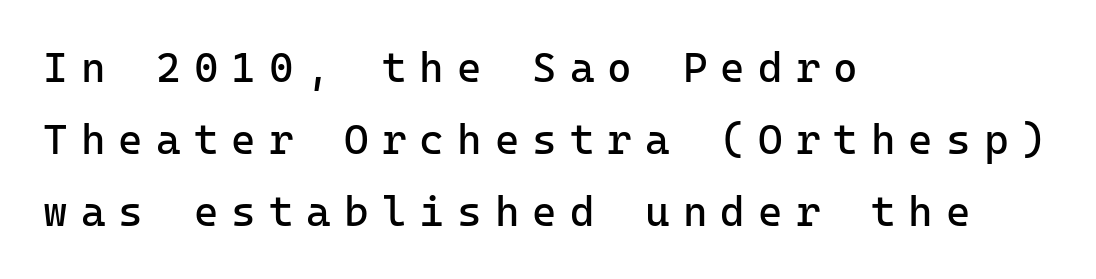
{"serif": "no", "italic": "no", "bold": "no", "weight": "regular", "width": "normal", "stroke_contrast": "low", "x_height": "medium", "monospaced": "yes", "underline": "no", "align": "left", "line_spacing_ratio": 1.71, "letter_spacing": "wide", "letter_spacing_em": 0.31, "glyph_px": 42}
